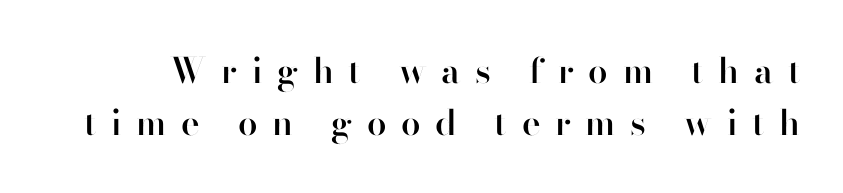
Q: Is the text bold? A: Semi-bold.
Q: Is the text italic (slanted)? A: No, it is upright.
Q: Is the typeface a serif or a sans-serif typeface? A: Sans-serif.
Q: Is the text underlined? A: No.
Q: Is the spacing between letters normal or unusually wide? A: Unusually wide.
Q: Is the spacing between lines tight, normal or loose? A: Normal.
Q: Width (condensed, normal, or wide)? A: Normal.
Q: Stroke contrast? A: High.
Q: x-height? A: Small.
Q: Monospaced? A: No.
